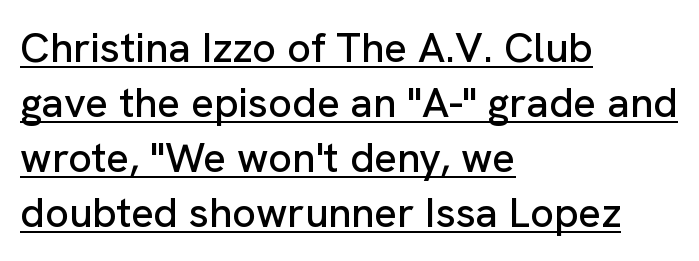
Q: Is the text italic (slanted)? A: No, it is upright.
Q: Is the typeface a serif or a sans-serif typeface? A: Sans-serif.
Q: Is the text underlined? A: Yes.
Q: How is the paragraph aligned? A: Left-aligned.
Q: Is the spacing between letters normal or unusually wide? A: Normal.
Q: Is the spacing between lines tight, normal or loose? A: Normal.
Q: Width (condensed, normal, or wide)? A: Normal.
Q: Stroke contrast? A: Low.
Q: x-height? A: Medium.
Q: Monospaced? A: No.
